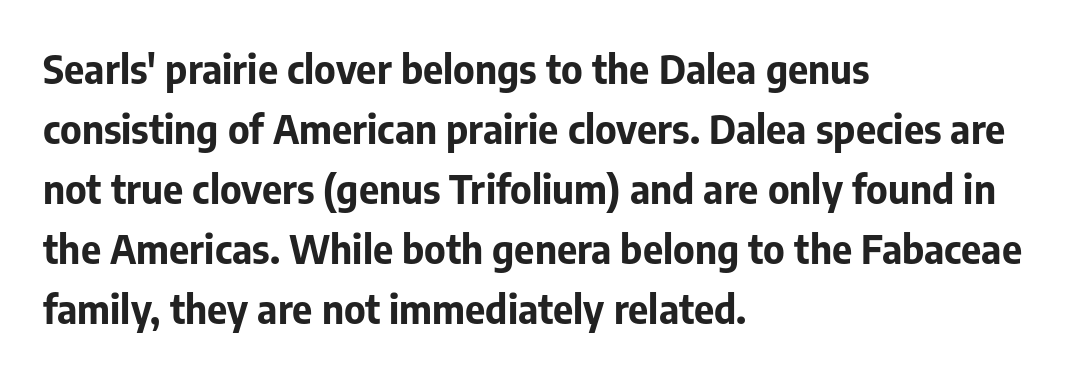
Look at the tracking — it's just the regular setting, nothing added. Classification — sans serif. The space between consecutive lines is moderate. Decoration check: the copy has no underline. Heft: maximum for text — a bold. The typesetter chose a ragged-right arrangement here.
